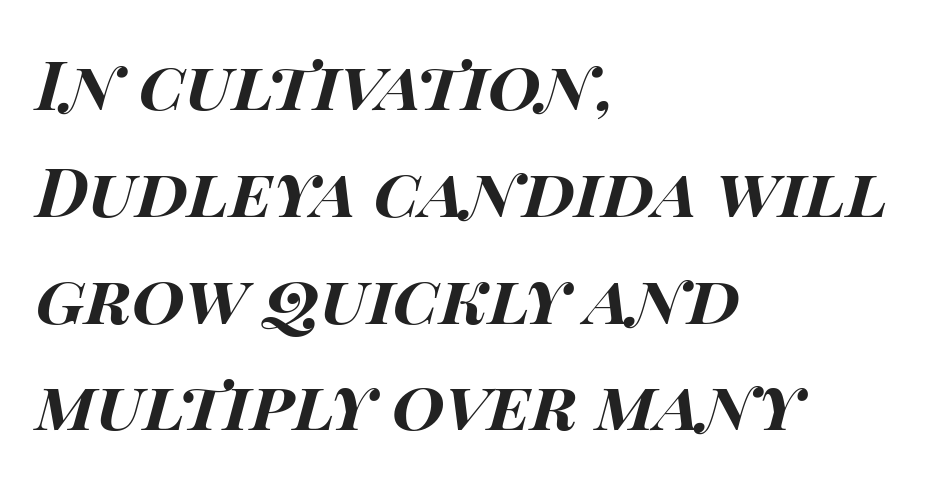
Compared with ordinary roman type, these characters are visibly tilted. Horizontal bands of white between lines are of average thickness. Letters rest on an invisible, unmarked baseline. A full-strength bold gives these letters their thick strokes. Nothing unusual about the tracking: characters are spaced as the font intends.
